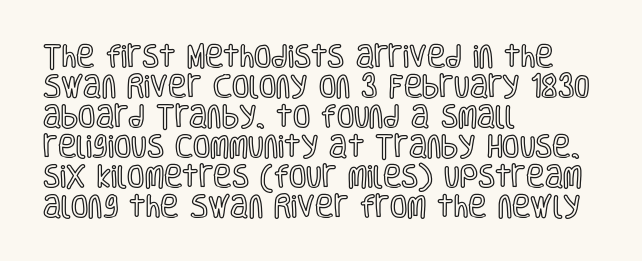
Q: Is the text italic (slanted)? A: No, it is upright.
Q: Is the text underlined? A: No.
Q: How is the paragraph aligned? A: Left-aligned.
Q: Is the spacing between letters normal or unusually wide? A: Normal.
